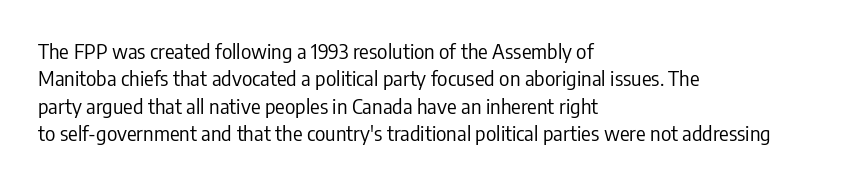
{"italic": "no", "bold": "no", "underline": "no", "align": "left", "line_spacing": "normal", "line_spacing_ratio": 1.37, "letter_spacing": "normal", "letter_spacing_em": 0.0, "glyph_px": 20}
